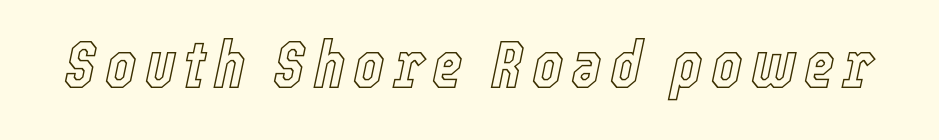
{"italic": "yes", "lean": "right", "slant_degrees": 12, "width": "condensed", "x_height": "medium", "monospaced": "no", "underline": "no", "glyph_px": 66}
